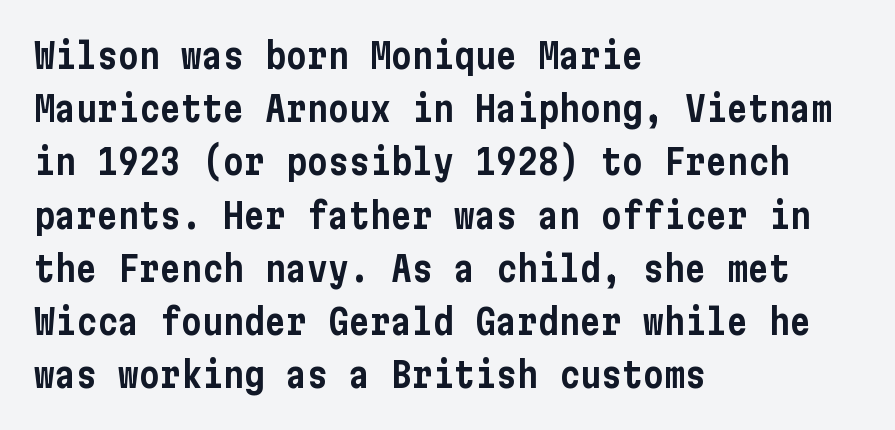
{"serif": "no", "italic": "no", "width": "condensed", "stroke_contrast": "low", "x_height": "medium", "underline": "no", "align": "left", "line_spacing": "normal", "line_spacing_ratio": 1.52, "letter_spacing": "normal", "letter_spacing_em": 0.0, "glyph_px": 35}
